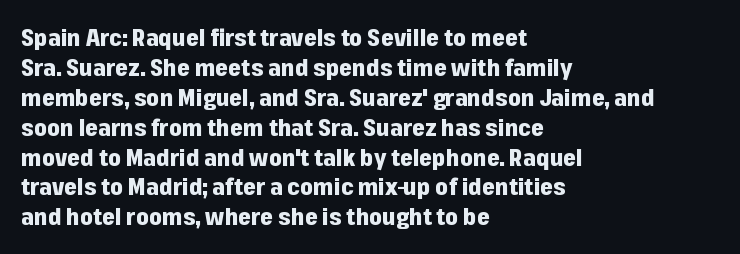
The image shows 23 px bold type, upright; set left-aligned, normal line spacing (1.3x), normal letter spacing, not underlined.
